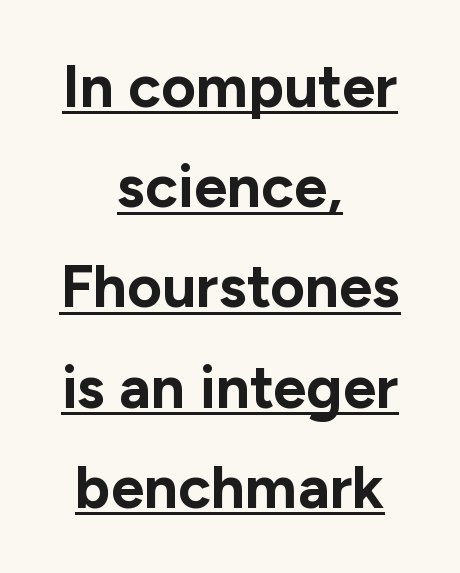
The image shows 60 px bold sans-serif type, upright; set centered, normal line spacing (1.67x), normal letter spacing, underlined; low stroke contrast and a medium x-height.
